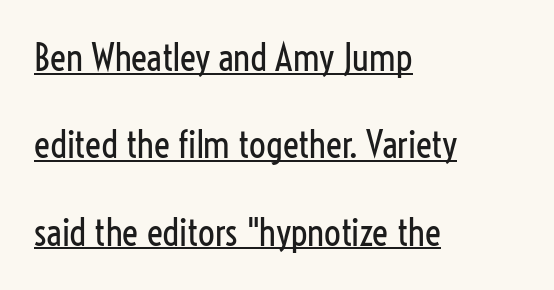
{"serif": "no", "italic": "no", "bold": "no", "weight": "regular", "width": "condensed", "stroke_contrast": "low", "x_height": "medium", "monospaced": "no", "underline": "yes", "align": "left", "line_spacing": "loose", "line_spacing_ratio": 2.36, "letter_spacing": "normal", "letter_spacing_em": 0.0, "glyph_px": 37}
